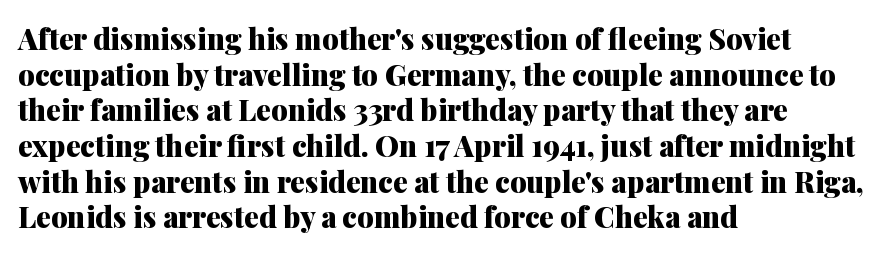
{"serif": "yes", "italic": "no", "bold": "yes", "weight": "heavy", "width": "normal", "stroke_contrast": "medium", "x_height": "medium", "monospaced": "no", "underline": "no", "align": "left", "line_spacing_ratio": 1.23, "letter_spacing": "normal", "letter_spacing_em": 0.0, "glyph_px": 29}
